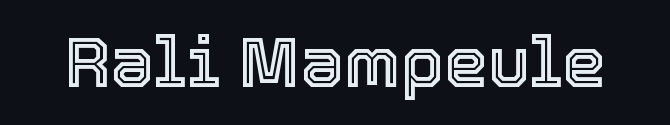
No word sits above an underline. Nope, not italic — everything's standing straight. Looks like regular typesetting: each glyph gets only the width it needs. Letter spacing: default.
